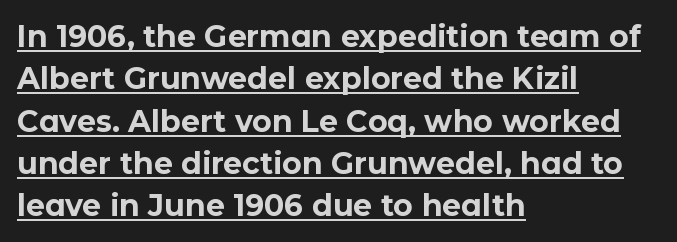
Note: no serifs on the glyphs. The face used here has the dense, thick strokes of a bold. Looks like regular typesetting: each glyph gets only the width it needs. Nothing unusual about the tracking: characters are spaced as the font intends. Horizontal bands of white between lines are of average thickness.
